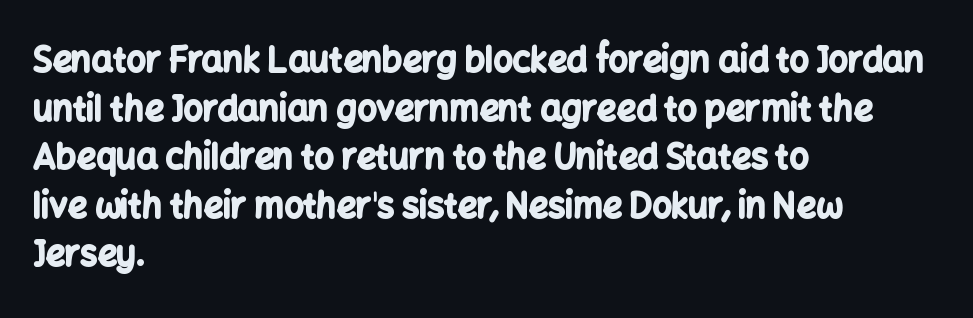
A typesetter would call this proportional, since set widths differ per character. In terms of letterspacing, this is plain default setting. What's the leading like? Ordinary, nothing unusual. Compared with a centered layout, this one pins lines to the left instead. The words here are not underlined. In terms of weight, the rendering is a true, heavy bold.
